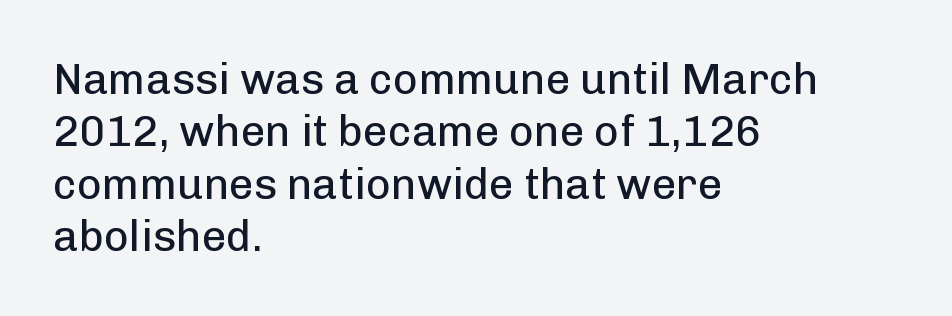
The image shows 43 px regular-weight sans-serif type, upright; set left-aligned, line spacing 1.22x, normal letter spacing, not underlined; low stroke contrast and a medium x-height.
